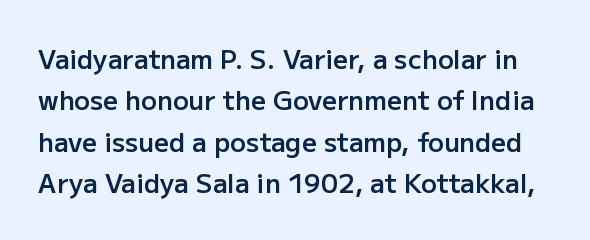
{"italic": "no", "bold": "semi", "underline": "no", "line_spacing": "normal", "line_spacing_ratio": 1.59, "letter_spacing": "normal", "letter_spacing_em": 0.0, "glyph_px": 26}
